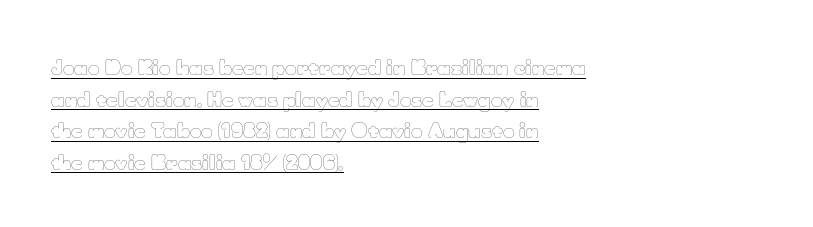
The image shows 20 px text type, upright; set left-aligned, normal line spacing (1.58x), normal letter spacing, underlined.
